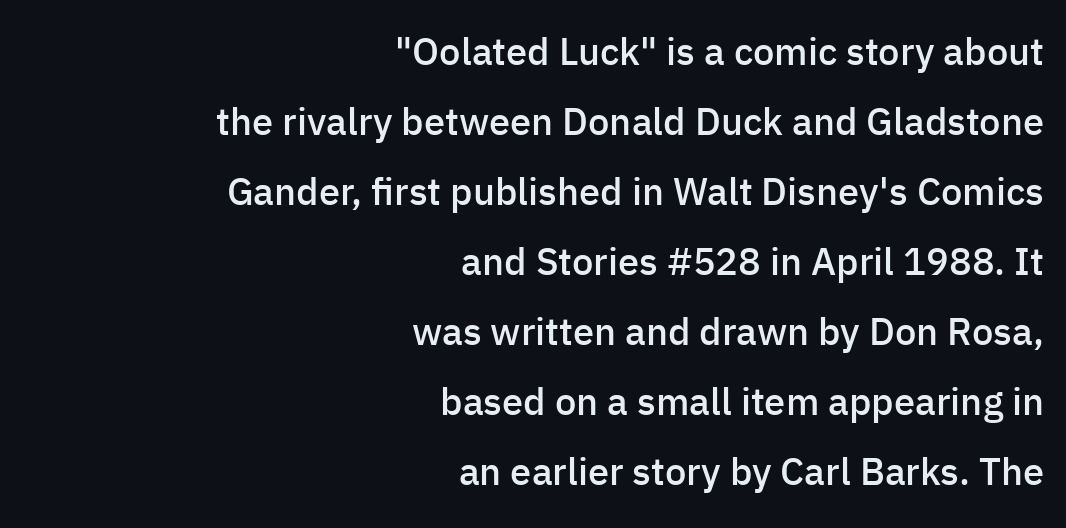
Clear beneath every line of the passage. Set as a demibold, roughly 600 on the weight scale. Caption: standard tracking, unaltered. In CSS terms this would be text-align: right. Designer's note — italics off, roman on. Each letter's strokes conclude bluntly, with no projecting serifs.
